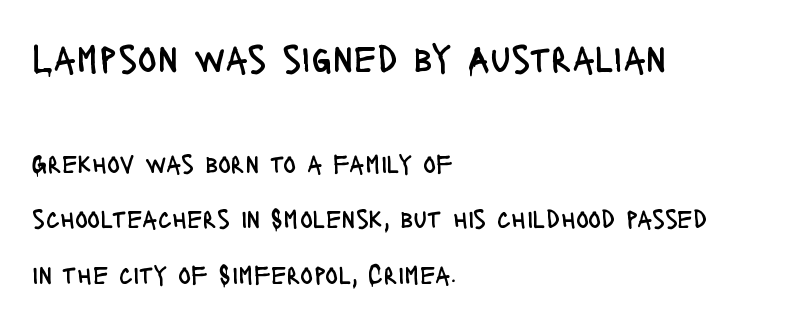
{"serif": "no", "italic": "no", "bold": "no", "weight": "regular", "width": "condensed", "stroke_contrast": "low", "x_height": "large", "monospaced": "no", "underline": "no", "align": "left", "line_spacing": "loose", "line_spacing_ratio": 2.05, "letter_spacing": "normal", "letter_spacing_em": 0.0, "larger_block": "first", "size_ratio": 1.48, "glyph_px": 40}
